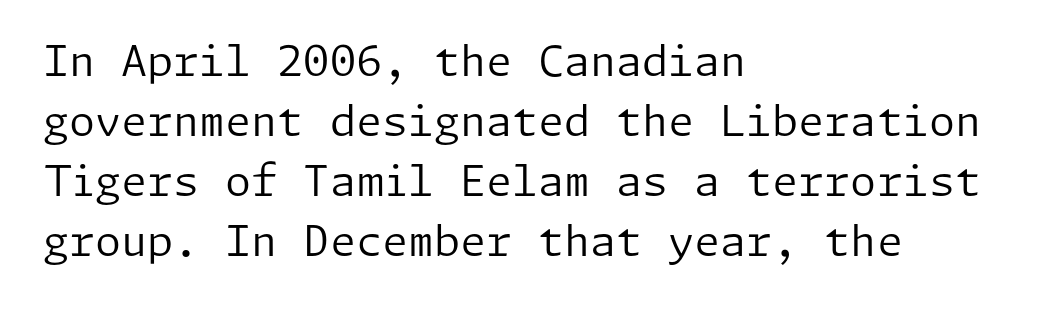
{"serif": "no", "italic": "no", "bold": "no", "weight": "regular", "width": "normal", "stroke_contrast": "low", "x_height": "medium", "underline": "no", "align": "left", "line_spacing": "normal", "line_spacing_ratio": 1.43, "letter_spacing": "normal", "letter_spacing_em": 0.0, "glyph_px": 42}
